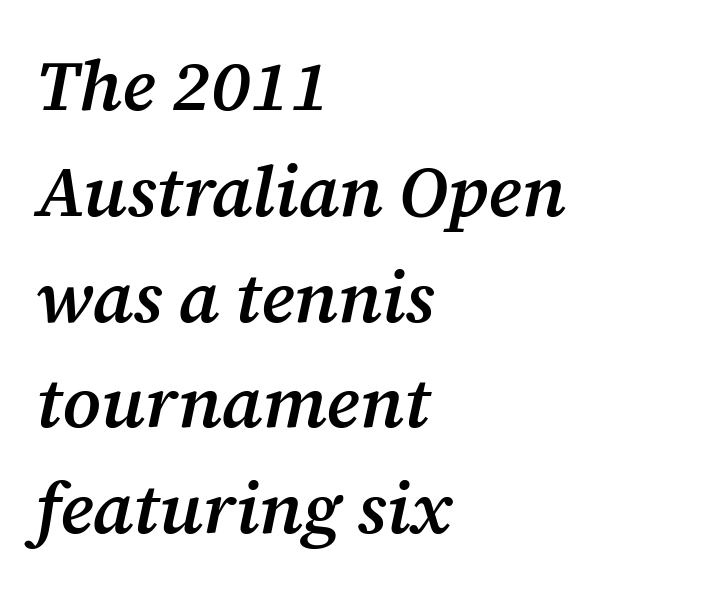
Q: Is the text bold? A: Semi-bold.
Q: Is the text italic (slanted)? A: Yes, it leans right by about 12 degrees.
Q: Is the typeface a serif or a sans-serif typeface? A: Serif.
Q: Is the text underlined? A: No.
Q: How is the paragraph aligned? A: Left-aligned.
Q: Is the spacing between letters normal or unusually wide? A: Normal.
Q: Is the spacing between lines tight, normal or loose? A: Normal.
Q: Width (condensed, normal, or wide)? A: Normal.
Q: Stroke contrast? A: Medium.
Q: x-height? A: Medium.
Q: Monospaced? A: No.
